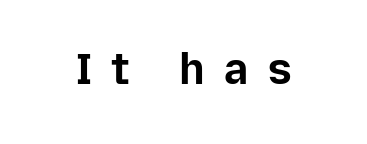
{"serif": "no", "italic": "no", "bold": "yes", "weight": "bold", "width": "normal", "stroke_contrast": "low", "x_height": "medium", "monospaced": "no", "underline": "no", "letter_spacing": "wide", "letter_spacing_em": 0.45, "glyph_px": 43}
